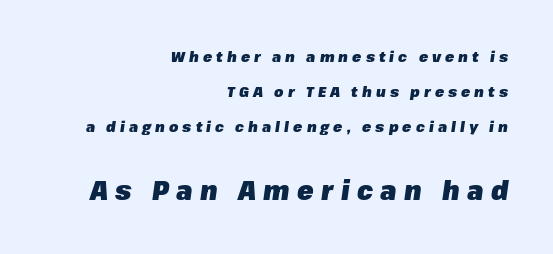
{"italic": "yes", "lean": "right", "slant_degrees": 8, "bold": "yes", "underline": "no", "align": "right", "line_spacing": "loose", "line_spacing_ratio": 2.33, "letter_spacing": "wide", "letter_spacing_em": 0.27, "larger_block": "second", "size_ratio": 1.8, "glyph_px": 27}
